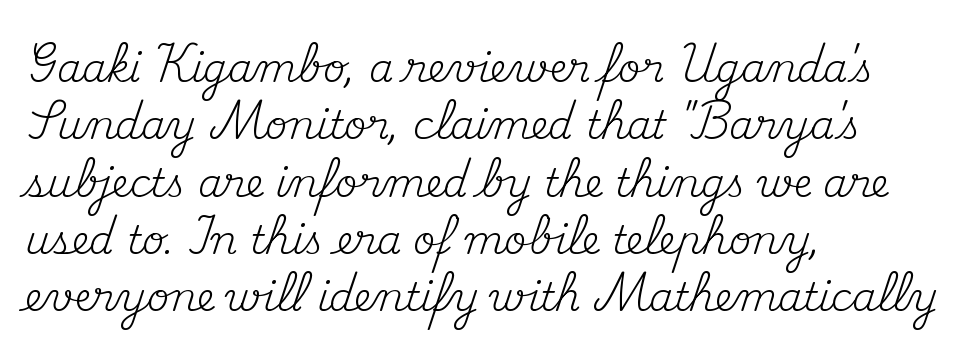
Q: Is the text bold? A: No.
Q: Is the text italic (slanted)? A: Yes.
Q: Is the typeface a serif or a sans-serif typeface? A: Serif.
Q: Is the text underlined? A: No.
Q: How is the paragraph aligned? A: Left-aligned.
Q: Is the spacing between letters normal or unusually wide? A: Normal.
Q: Is the spacing between lines tight, normal or loose? A: Normal.
Q: Width (condensed, normal, or wide)? A: Normal.
Q: Stroke contrast? A: Medium.
Q: x-height? A: Small.
Q: Monospaced? A: No.
